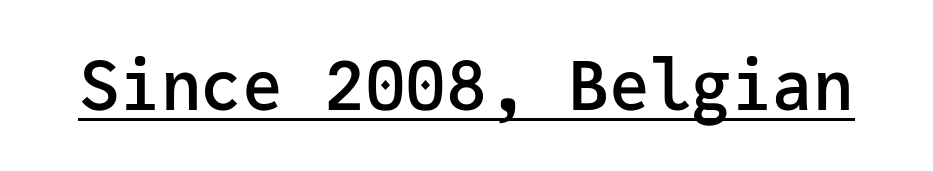
Students, this is semibold: more ink than regular, less than bold. Spacing verdict: monospaced, one width for all characters. Vertical strokes here are truly vertical. Decoration check: the copy is underlined. A sans-serif font was chosen for this passage. Does extra space separate the letters? No, they use regular spacing.
